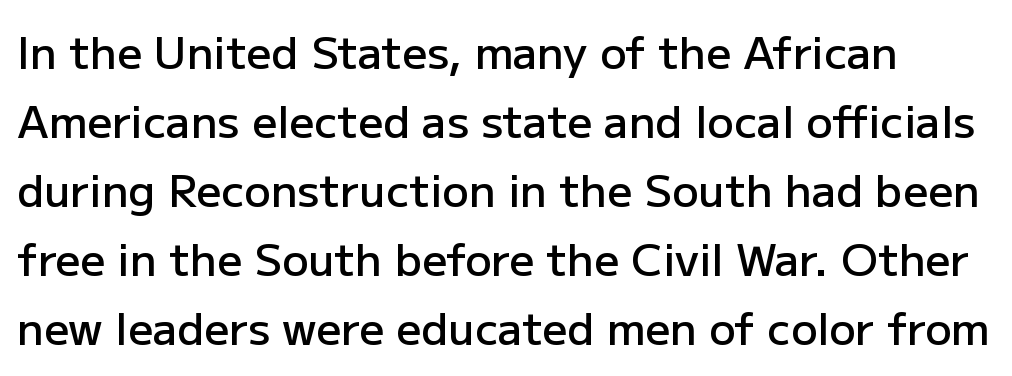
Q: Is the text bold? A: Semi-bold.
Q: Is the text italic (slanted)? A: No, it is upright.
Q: Is the typeface a serif or a sans-serif typeface? A: Sans-serif.
Q: Is the text underlined? A: No.
Q: Is the spacing between letters normal or unusually wide? A: Normal.
Q: Is the spacing between lines tight, normal or loose? A: Normal.
Q: Width (condensed, normal, or wide)? A: Normal.
Q: Stroke contrast? A: Low.
Q: x-height? A: Medium.
Q: Monospaced? A: No.
